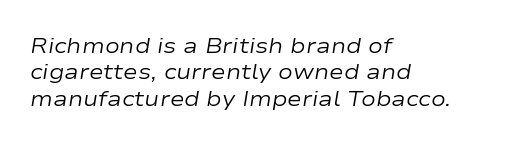
Q: Is the text bold? A: No.
Q: Is the text italic (slanted)? A: Yes, it leans right by about 9 degrees.
Q: Is the text underlined? A: No.
Q: How is the paragraph aligned? A: Left-aligned.
Q: Is the spacing between letters normal or unusually wide? A: Normal.
